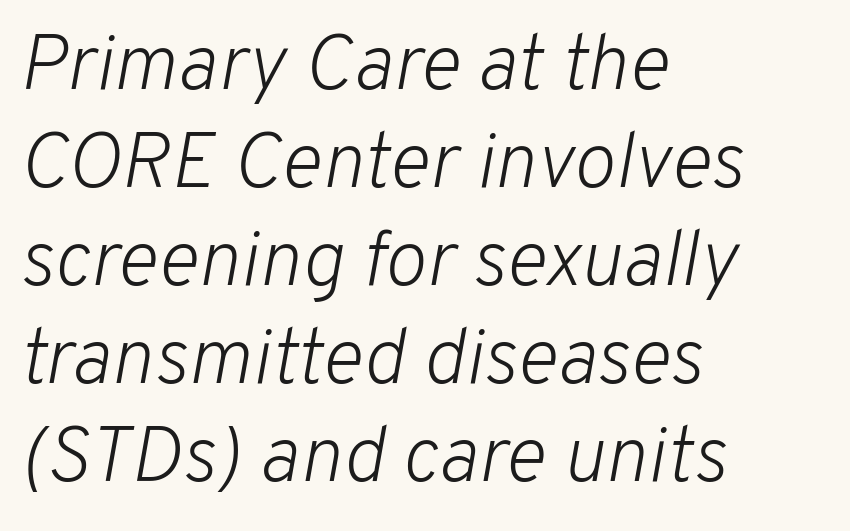
The image shows 79 px light type, italic (leaning right); set left-aligned, line spacing 1.24x, normal letter spacing, not underlined; low stroke contrast and a medium x-height.
